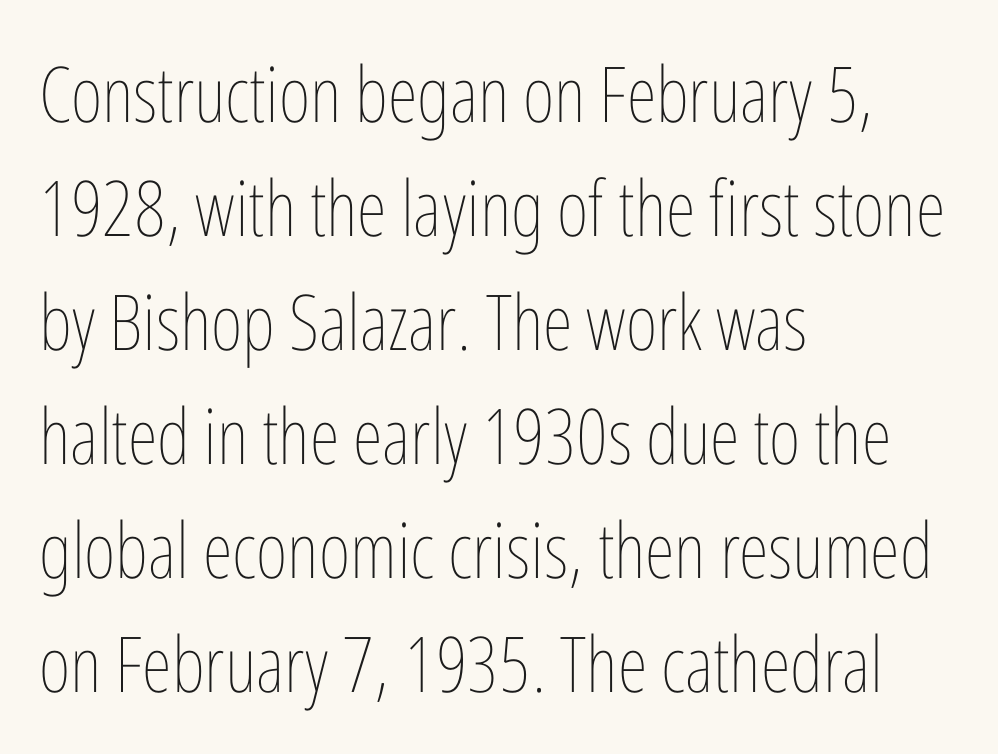
The letters stand straight up with perfectly vertical stems. The passage shown is not bold in any degree. Any mark beneath the type? The region is blank. The face used here is proportionally spaced, like ordinary book or web type. These lines keep a tight, regular rhythm from letter to letter. In CSS terms this would be text-align: left.
